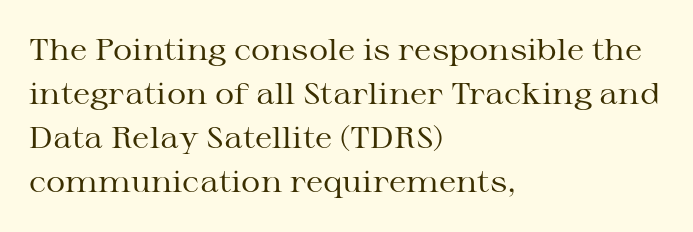
The image shows 30 px regular-weight, wide serif type, upright; set left-aligned, normal line spacing (1.47x), normal letter spacing, not underlined; medium stroke contrast and a medium x-height.
